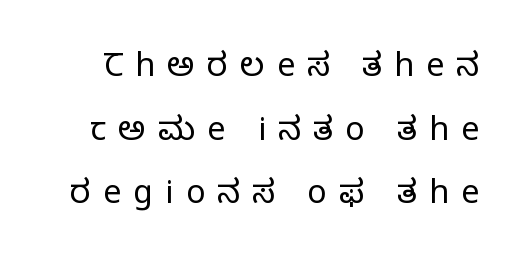
Q: Is the text bold? A: No.
Q: Is the text italic (slanted)? A: No, it is upright.
Q: Is the typeface a serif or a sans-serif typeface? A: Serif.
Q: Is the text underlined? A: No.
Q: Is the spacing between letters normal or unusually wide? A: Unusually wide.
Q: Is the spacing between lines tight, normal or loose? A: Loose.
Q: Width (condensed, normal, or wide)? A: Normal.
Q: Stroke contrast? A: Low.
Q: x-height? A: Large.
Q: Monospaced? A: No.
